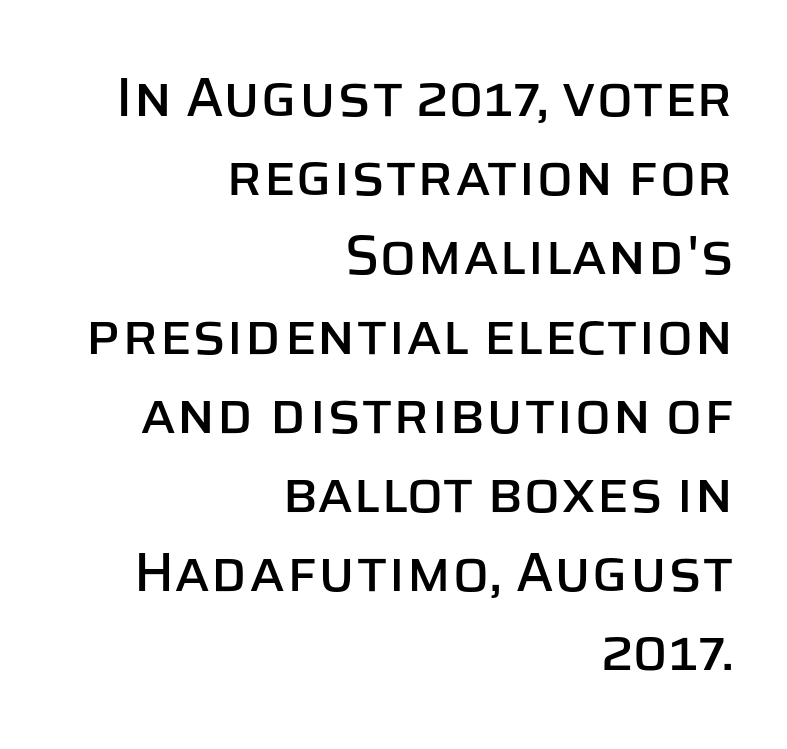
The image shows 55 px sans-serif type, upright; set right-aligned, normal line spacing (1.44x), normal letter spacing, not underlined; low stroke contrast and a large x-height.
